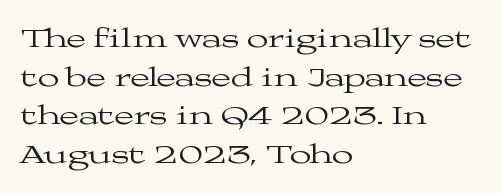
Q: Is the text bold? A: No.
Q: Is the text italic (slanted)? A: No, it is upright.
Q: Is the typeface a serif or a sans-serif typeface? A: Serif.
Q: Is the text underlined? A: No.
Q: How is the paragraph aligned? A: Left-aligned.
Q: Is the spacing between letters normal or unusually wide? A: Normal.
Q: Is the spacing between lines tight, normal or loose? A: Normal.
Q: Width (condensed, normal, or wide)? A: Wide.
Q: Stroke contrast? A: Medium.
Q: x-height? A: Medium.
Q: Monospaced? A: No.
